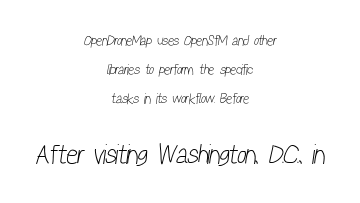
The image shows 27 px text type; set centered, loose line spacing (2.06x), normal letter spacing, not underlined; the second (bottom) block is 1.93x larger.
